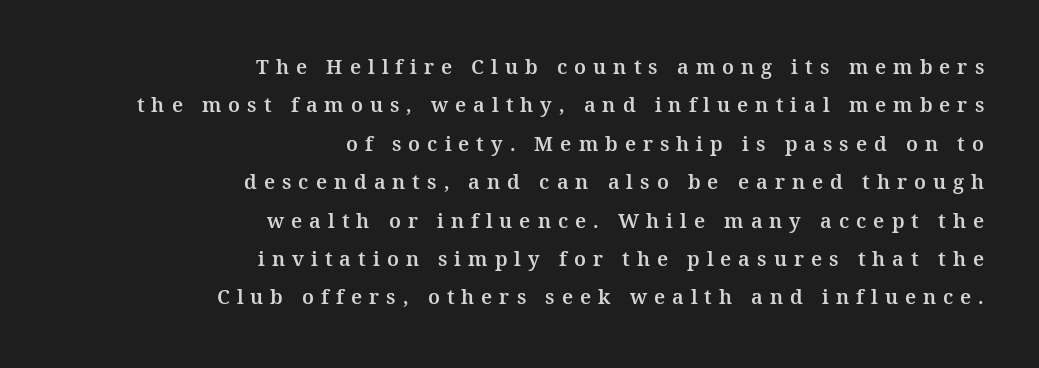
Q: Is the text italic (slanted)? A: No, it is upright.
Q: Is the text underlined? A: No.
Q: How is the paragraph aligned? A: Right-aligned.
Q: Is the spacing between letters normal or unusually wide? A: Unusually wide.
Q: Is the spacing between lines tight, normal or loose? A: Loose.
